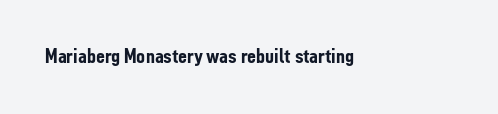
Short note: letters normally spaced. Words float on clear page, feet unadorned. The letters stand upright; this is a roman face. Heavy, bold letterforms.
